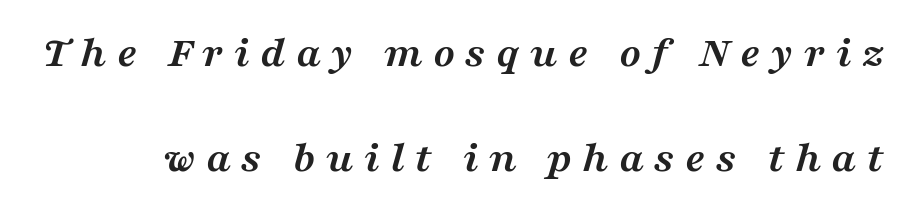
Q: Is the text bold? A: Yes.
Q: Is the text italic (slanted)? A: Yes, it leans right by about 16 degrees.
Q: Is the typeface a serif or a sans-serif typeface? A: Serif.
Q: Is the text underlined? A: No.
Q: Is the spacing between letters normal or unusually wide? A: Unusually wide.
Q: Is the spacing between lines tight, normal or loose? A: Loose.
Q: Width (condensed, normal, or wide)? A: Wide.
Q: Stroke contrast? A: Medium.
Q: x-height? A: Medium.
Q: Monospaced? A: No.
